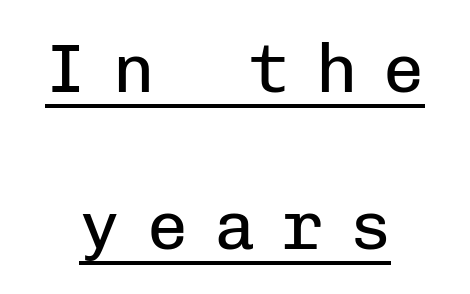
Q: Is the text bold? A: No.
Q: Is the text italic (slanted)? A: No, it is upright.
Q: Is the typeface a serif or a sans-serif typeface? A: Sans-serif.
Q: Is the text underlined? A: Yes.
Q: How is the paragraph aligned? A: Centered.
Q: Is the spacing between letters normal or unusually wide? A: Unusually wide.
Q: Is the spacing between lines tight, normal or loose? A: Loose.
Q: Width (condensed, normal, or wide)? A: Normal.
Q: Stroke contrast? A: Low.
Q: x-height? A: Medium.
Q: Monospaced? A: Yes.
